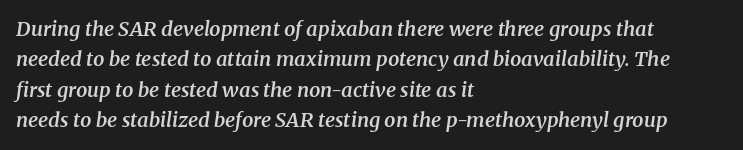
Q: Is the text bold? A: Semi-bold.
Q: Is the text italic (slanted)? A: Yes, it leans right by about 8 degrees.
Q: Is the text underlined? A: No.
Q: How is the paragraph aligned? A: Left-aligned.
Q: Is the spacing between letters normal or unusually wide? A: Normal.
Q: Is the spacing between lines tight, normal or loose? A: Normal.
